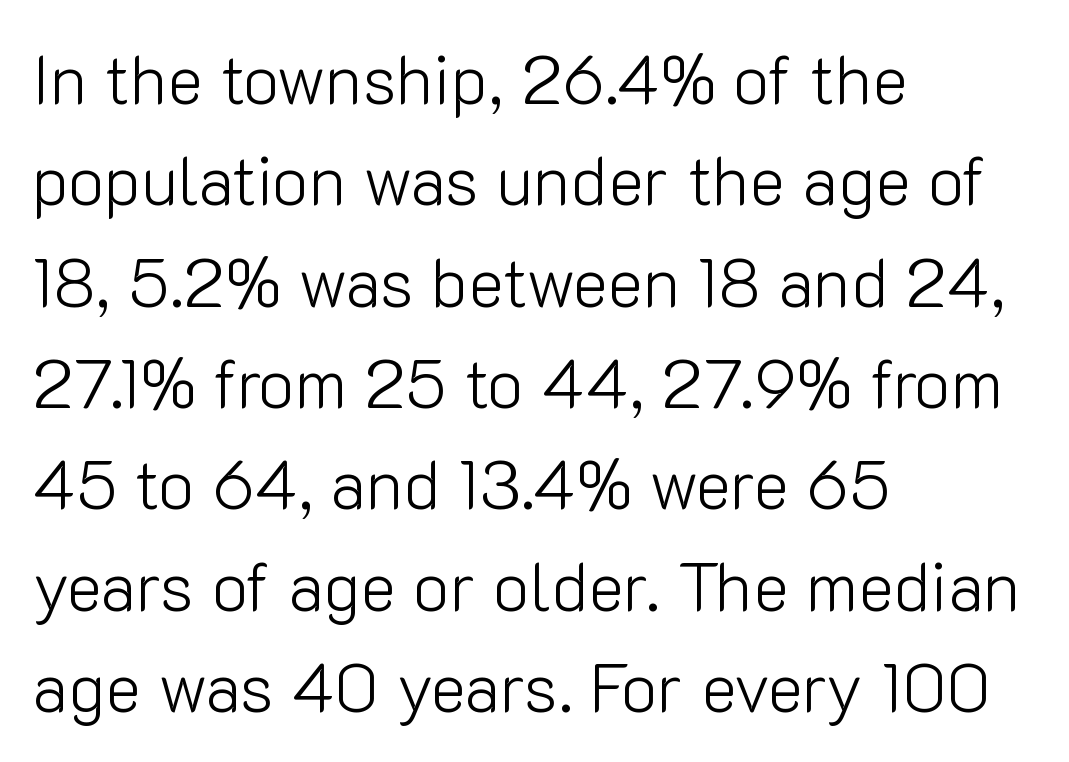
Q: Is the text bold? A: No.
Q: Is the text italic (slanted)? A: No, it is upright.
Q: Is the typeface a serif or a sans-serif typeface? A: Sans-serif.
Q: Is the text underlined? A: No.
Q: How is the paragraph aligned? A: Left-aligned.
Q: Is the spacing between letters normal or unusually wide? A: Normal.
Q: Is the spacing between lines tight, normal or loose? A: Normal.
Q: Width (condensed, normal, or wide)? A: Normal.
Q: Stroke contrast? A: Low.
Q: x-height? A: Medium.
Q: Monospaced? A: No.
